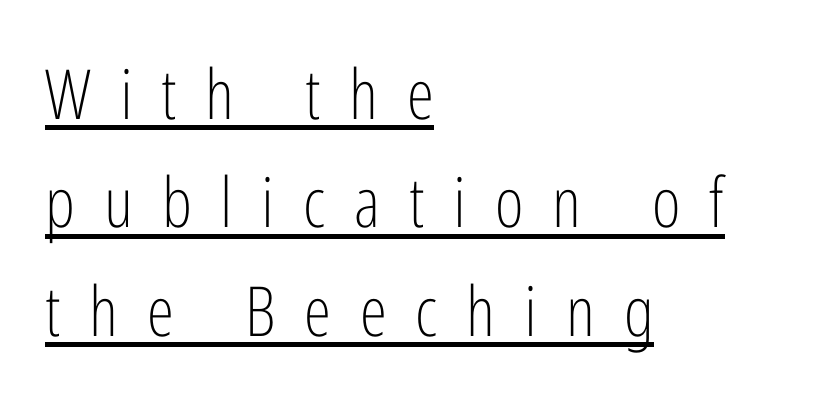
Q: Is the text bold? A: No.
Q: Is the text italic (slanted)? A: No, it is upright.
Q: Is the typeface a serif or a sans-serif typeface? A: Sans-serif.
Q: Is the text underlined? A: Yes.
Q: How is the paragraph aligned? A: Left-aligned.
Q: Is the spacing between letters normal or unusually wide? A: Unusually wide.
Q: Is the spacing between lines tight, normal or loose? A: Normal.
Q: Width (condensed, normal, or wide)? A: Condensed.
Q: Stroke contrast? A: Low.
Q: x-height? A: Medium.
Q: Monospaced? A: No.
